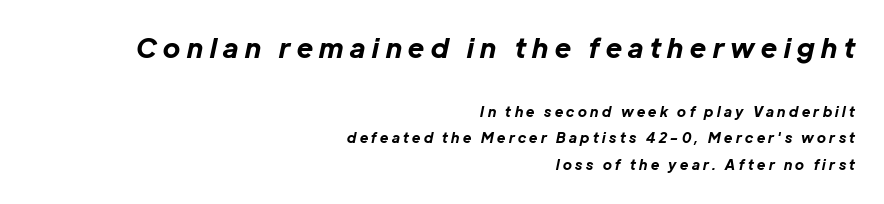
Q: Is the text bold? A: Yes.
Q: Is the text italic (slanted)? A: Yes, it leans right by about 12 degrees.
Q: Is the text underlined? A: No.
Q: How is the paragraph aligned? A: Right-aligned.
Q: Is the spacing between letters normal or unusually wide? A: Unusually wide.
Q: Is the spacing between lines tight, normal or loose? A: Loose.
Q: Which block of text is set in a larger size, the first (top) or the second (bottom)? A: The first (top) one.
